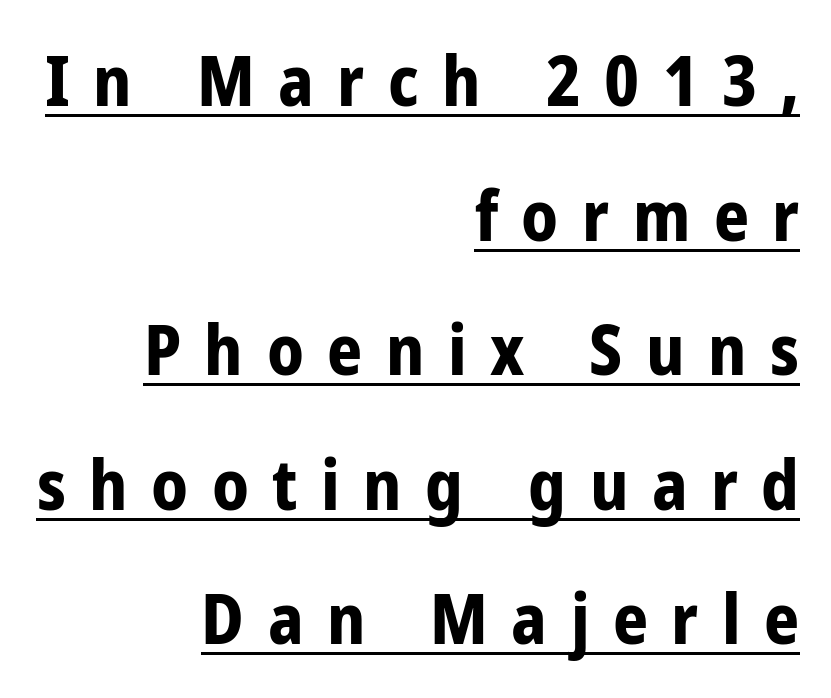
{"serif": "no", "italic": "no", "bold": "yes", "weight": "bold", "width": "condensed", "stroke_contrast": "low", "x_height": "medium", "monospaced": "no", "underline": "yes", "align": "right", "line_spacing": "loose", "line_spacing_ratio": 1.95, "letter_spacing": "wide", "letter_spacing_em": 0.34, "glyph_px": 69}
